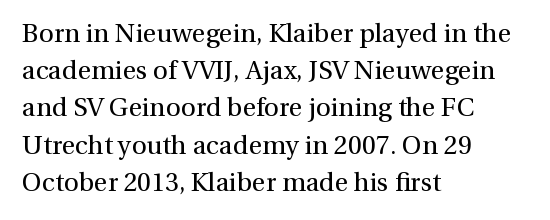
{"italic": "no", "bold": "no", "underline": "no", "align": "left", "line_spacing": "normal", "line_spacing_ratio": 1.43, "letter_spacing": "normal", "letter_spacing_em": 0.0, "glyph_px": 26}
